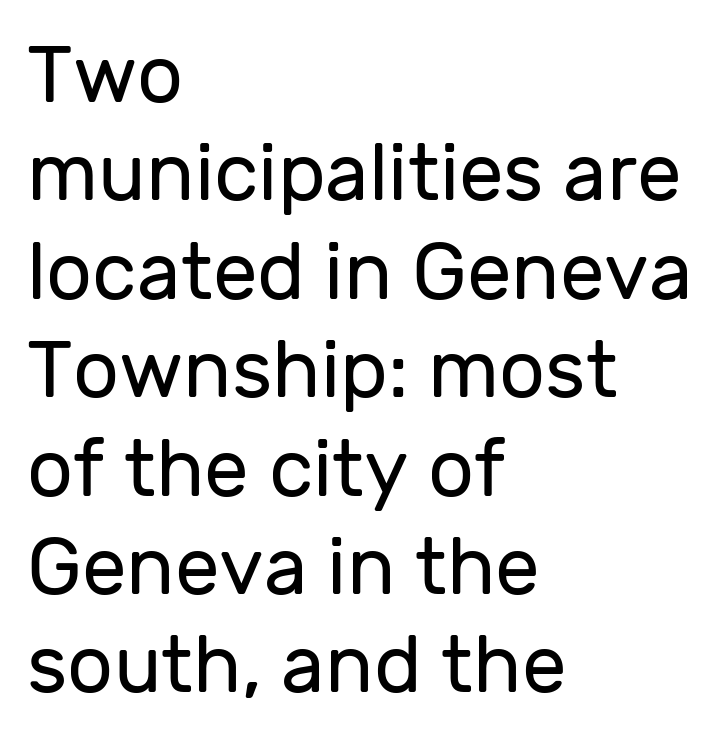
{"serif": "no", "italic": "no", "bold": "no", "weight": "regular", "width": "normal", "stroke_contrast": "low", "x_height": "medium", "monospaced": "no", "underline": "no", "align": "left", "line_spacing_ratio": 1.23, "letter_spacing": "normal", "letter_spacing_em": 0.0, "glyph_px": 80}
